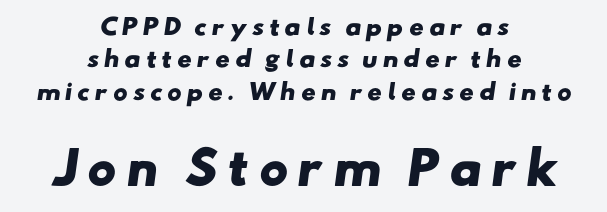
Q: Is the text bold? A: Yes.
Q: Is the typeface a serif or a sans-serif typeface? A: Sans-serif.
Q: Is the text underlined? A: No.
Q: How is the paragraph aligned? A: Centered.
Q: Is the spacing between letters normal or unusually wide? A: Unusually wide.
Q: Is the spacing between lines tight, normal or loose? A: Normal.
Q: Which block of text is set in a larger size, the first (top) or the second (bottom)? A: The second (bottom) one.
Q: Width (condensed, normal, or wide)? A: Wide.
Q: Stroke contrast? A: Low.
Q: x-height? A: Small.
Q: Monospaced? A: No.
